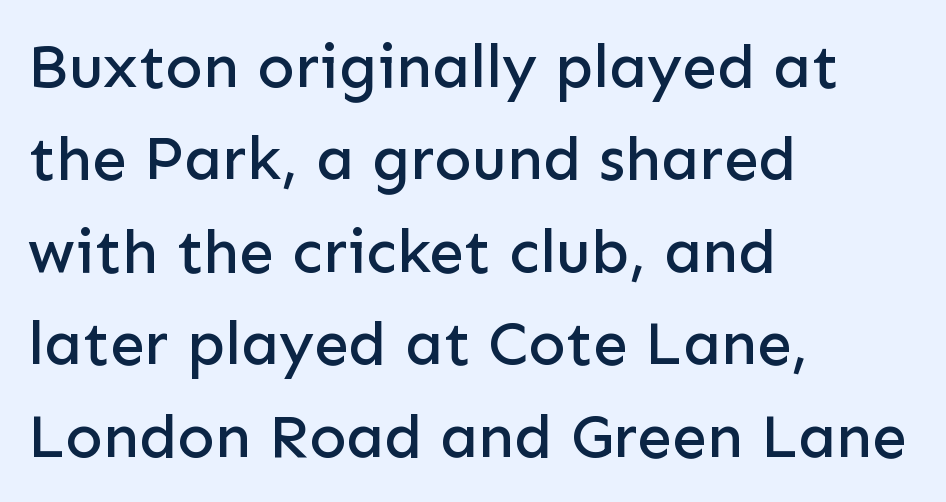
Does extra space separate the letters? No, they use regular spacing. A typesetter would call this proportional, since set widths differ per character. Where is the straight margin? On the left. How would I describe the line gaps? Plain and ordinary. Typographically, this falls in the sans-serif category.
